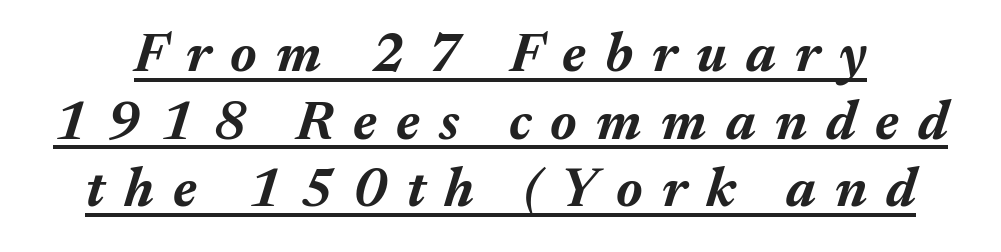
The image shows 55 px bold type, italic (leaning right); set line spacing 1.23x, unusually wide letter spacing (+0.35 em), underlined; medium stroke contrast and a medium x-height.
